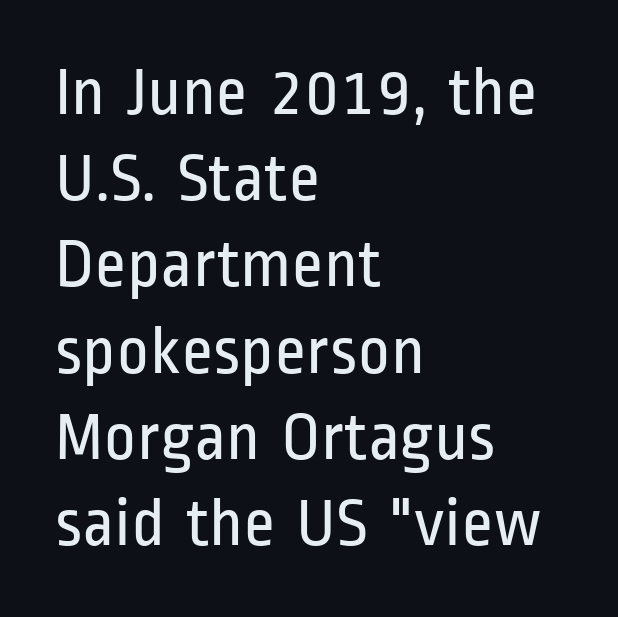
The image shows 69 px regular-weight, condensed sans-serif type, upright; set left-aligned, normal line spacing (1.25x), normal letter spacing, not underlined; low stroke contrast and a medium x-height.
